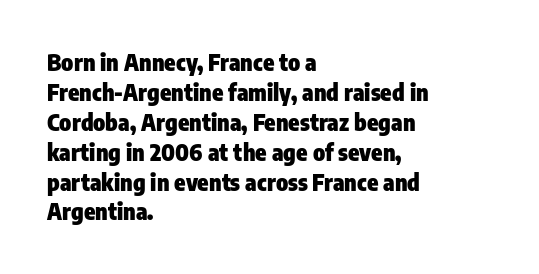
Q: Is the text bold? A: Yes.
Q: Is the text italic (slanted)? A: No, it is upright.
Q: Is the text underlined? A: No.
Q: How is the paragraph aligned? A: Left-aligned.
Q: Is the spacing between letters normal or unusually wide? A: Normal.
Q: Is the spacing between lines tight, normal or loose? A: Normal.
